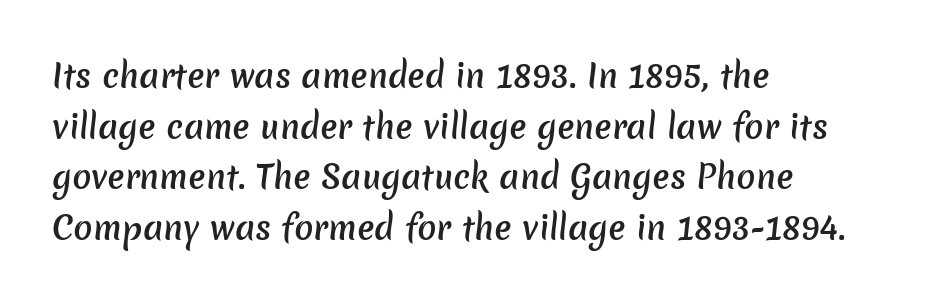
The image shows 32 px semibold sans-serif type; set left-aligned, normal line spacing (1.58x), normal letter spacing, not underlined; low stroke contrast and a medium x-height.
